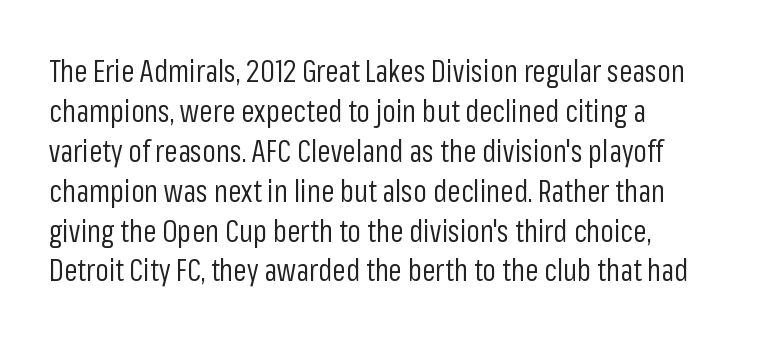
Upright lettering throughout. Where is the straight margin? On the left. These glyphs show unthickened strokes, regular width or finer. Spacing verdict: proportional, widths tailored to each character. The lines sit at an ordinary, default distance from one another.
